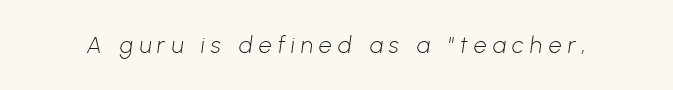
Q: Is the text bold? A: No.
Q: Is the text underlined? A: No.
Q: Is the spacing between letters normal or unusually wide? A: Unusually wide.
